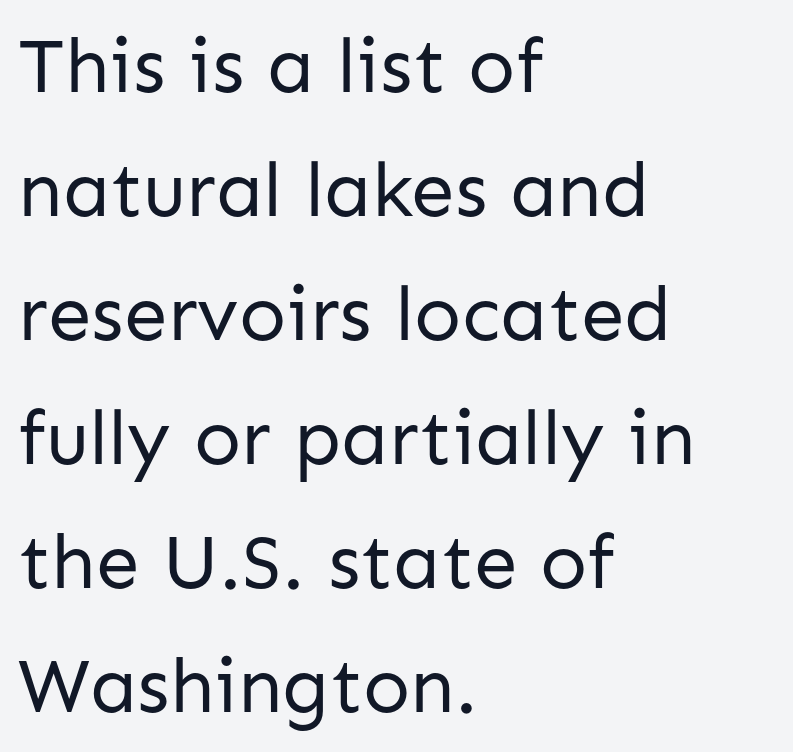
How are the letters spaced? Ordinarily, with no added tracking. Do the characters align in a grid? No, the font is proportional. The rendering uses a moderate line-height, typical for paragraphs. Every stem runs plumb, perpendicular to the baseline. Is the stroke heavy? The answer is a plain regular-or-lighter. Horizontally, the lines are justified to the leading edge only.
